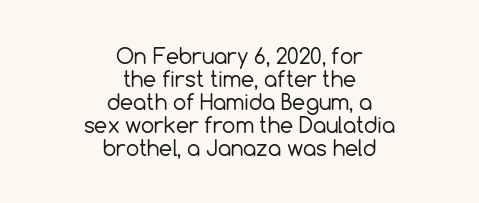
The image shows 21 px text type, upright; set centered, tight line spacing (1.09x), normal letter spacing, not underlined.
